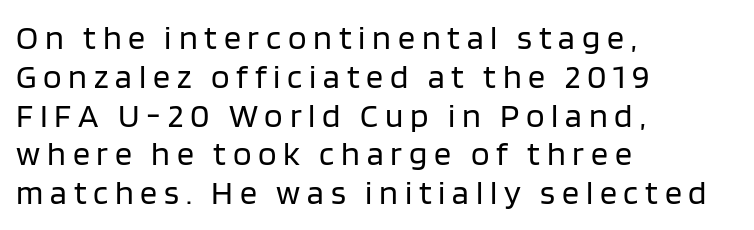
One-word summary of the alignment: left. The type family on display is of the sans-serif kind. A typesetter would call this leading minimal, almost set solid. This rendering features lettering with no underline. This rendering widens character spacing well past its baseline value.
